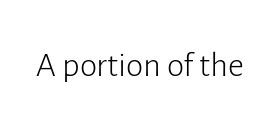
Q: Is the text bold? A: No.
Q: Is the text italic (slanted)? A: No, it is upright.
Q: Is the typeface a serif or a sans-serif typeface? A: Sans-serif.
Q: Is the text underlined? A: No.
Q: Is the spacing between letters normal or unusually wide? A: Normal.
Q: Width (condensed, normal, or wide)? A: Normal.
Q: Stroke contrast? A: Low.
Q: x-height? A: Medium.
Q: Monospaced? A: No.
